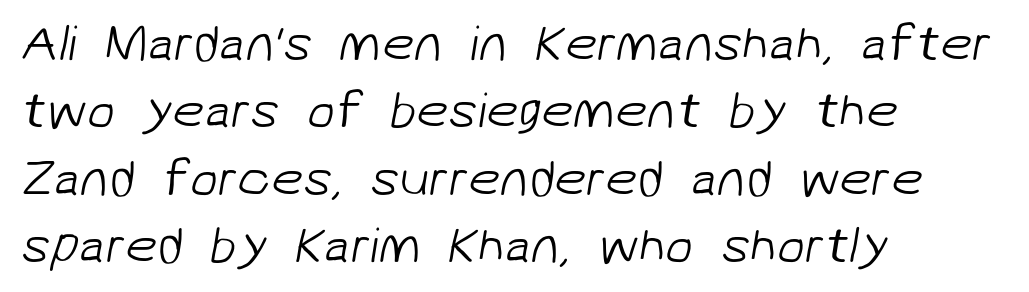
{"serif": "no", "bold": "no", "weight": "light", "width": "normal", "stroke_contrast": "low", "x_height": "medium", "monospaced": "no", "underline": "no", "align": "left", "line_spacing": "normal", "line_spacing_ratio": 1.32, "letter_spacing": "normal", "letter_spacing_em": 0.0, "glyph_px": 51}
